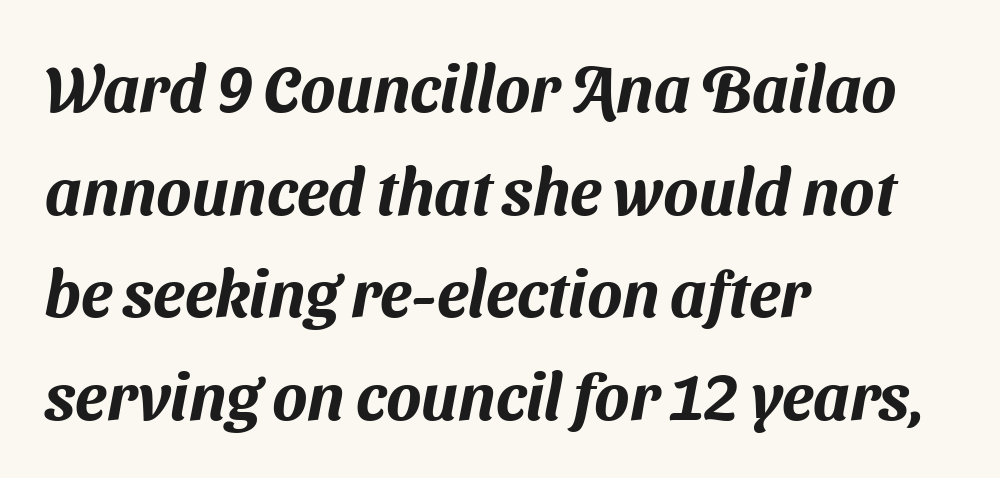
Q: Is the typeface a serif or a sans-serif typeface? A: Sans-serif.
Q: Is the text underlined? A: No.
Q: How is the paragraph aligned? A: Left-aligned.
Q: Is the spacing between letters normal or unusually wide? A: Normal.
Q: Is the spacing between lines tight, normal or loose? A: Normal.
Q: Width (condensed, normal, or wide)? A: Normal.
Q: Stroke contrast? A: Medium.
Q: x-height? A: Medium.
Q: Monospaced? A: No.
